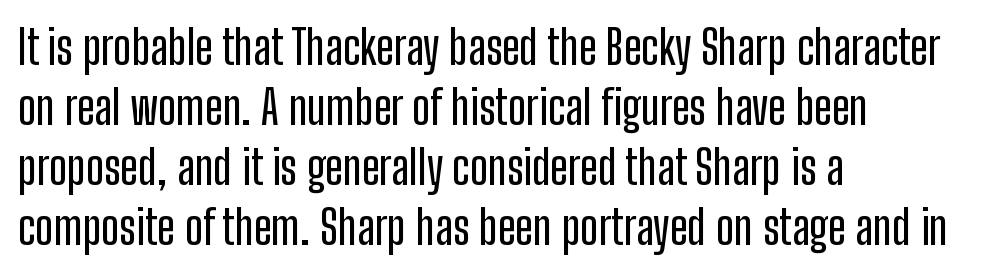
The image shows 47 px condensed sans-serif type, upright; set left-aligned, normal line spacing (1.28x), normal letter spacing, not underlined; low stroke contrast and a medium x-height.
